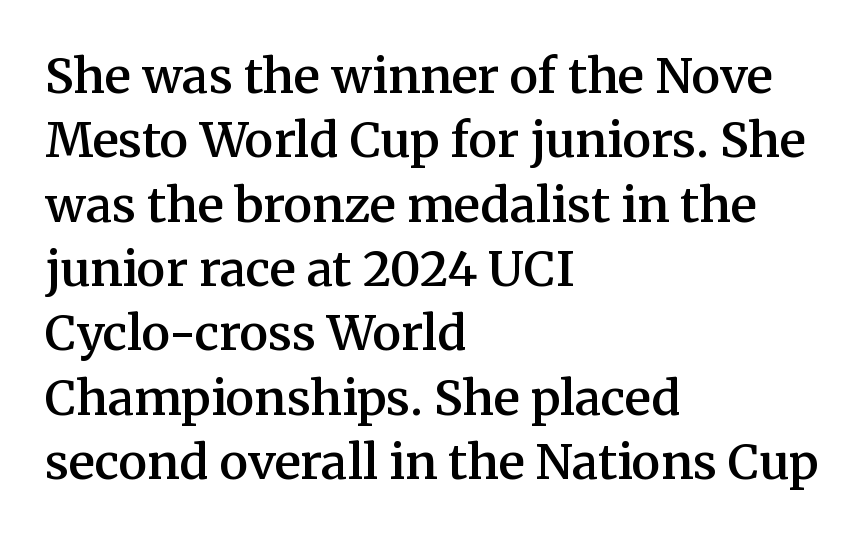
Q: Is the text bold? A: Semi-bold.
Q: Is the text italic (slanted)? A: No, it is upright.
Q: Is the typeface a serif or a sans-serif typeface? A: Serif.
Q: Is the text underlined? A: No.
Q: How is the paragraph aligned? A: Left-aligned.
Q: Is the spacing between letters normal or unusually wide? A: Normal.
Q: Is the spacing between lines tight, normal or loose? A: Normal.
Q: Width (condensed, normal, or wide)? A: Normal.
Q: Stroke contrast? A: Medium.
Q: x-height? A: Medium.
Q: Monospaced? A: No.
